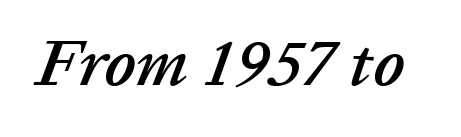
Type without underlining. When letters slant like this, we call the style italic. In terms of letterspacing, this is plain default setting. The letters advance in unequal steps, a hallmark of proportional type.
